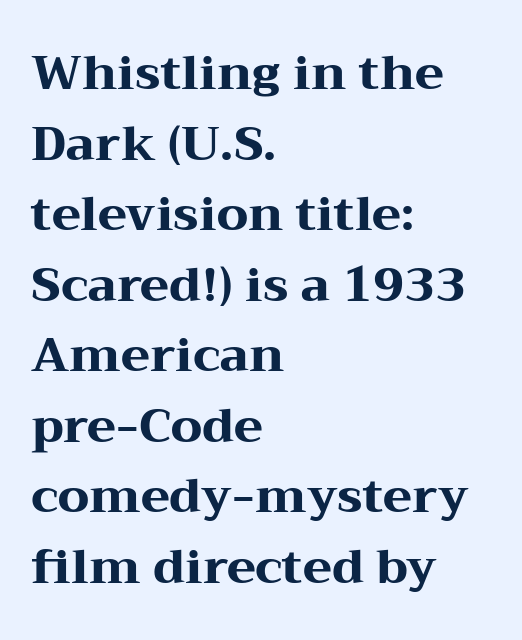
Q: Is the text bold? A: Yes.
Q: Is the text italic (slanted)? A: No, it is upright.
Q: Is the typeface a serif or a sans-serif typeface? A: Serif.
Q: Is the text underlined? A: No.
Q: How is the paragraph aligned? A: Left-aligned.
Q: Is the spacing between letters normal or unusually wide? A: Normal.
Q: Is the spacing between lines tight, normal or loose? A: Normal.
Q: Width (condensed, normal, or wide)? A: Wide.
Q: Stroke contrast? A: Medium.
Q: x-height? A: Medium.
Q: Monospaced? A: No.
